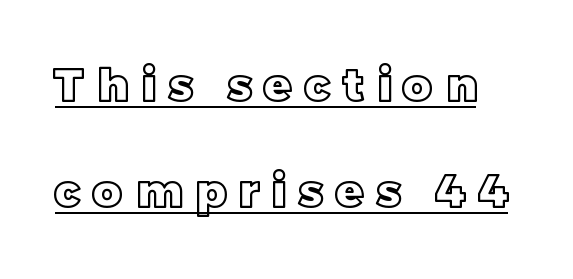
The image shows 45 px text type, upright; set loose line spacing (2.35x), unusually wide letter spacing (+0.28 em), underlined; a large x-height.
